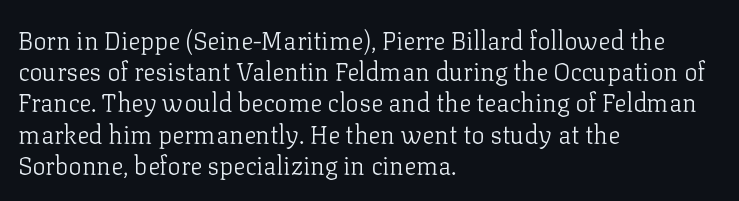
{"italic": "no", "bold": "no", "underline": "no", "align": "left", "line_spacing": "normal", "line_spacing_ratio": 1.25, "letter_spacing": "normal", "letter_spacing_em": 0.0, "glyph_px": 25}
